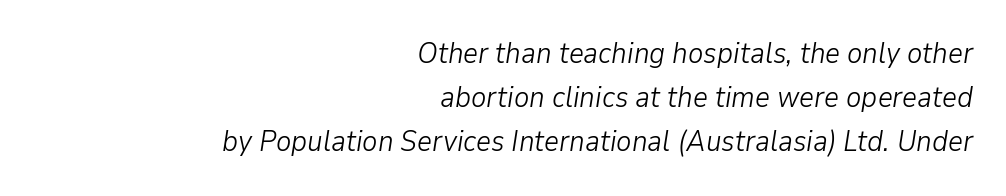
The image shows 29 px light type, italic (leaning right); set right-aligned, normal line spacing (1.52x), normal letter spacing, not underlined; low stroke contrast and a medium x-height.
